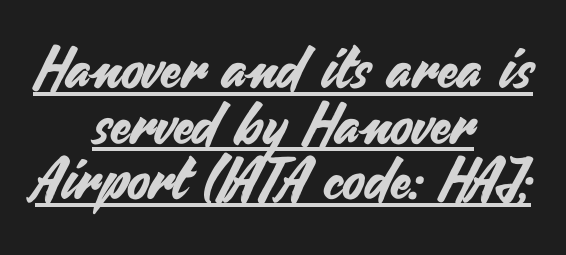
These lines are rendered in a variable-pitch font. This block would grow much taller if given ordinary leading; it's compressed now. Examine the stroke ends and you'll find no serifs. Somebody hit Ctrl+U on this one — the words are underlined. In terms of letterspacing, this is plain default setting.
